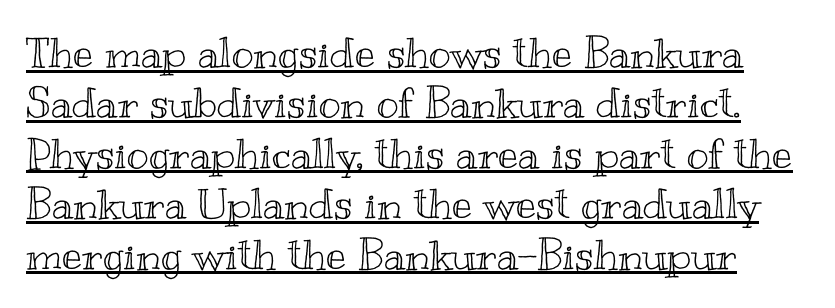
The image shows 42 px wide type, upright; set line spacing 1.2x, normal letter spacing, underlined; a small x-height.
